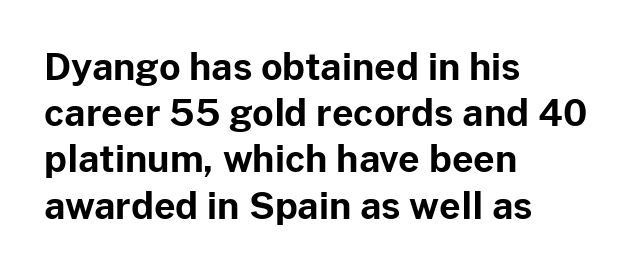
In terms of posture, this sample is upright. Note the varied advance widths — an 'i' is clearly narrower than an 'm'. Weight check: bold — yes, fully. Nobody drew a line under any word here. Casual observation: everything's shoved over to the left. Students, observe: this is what conventionally led text looks like.
